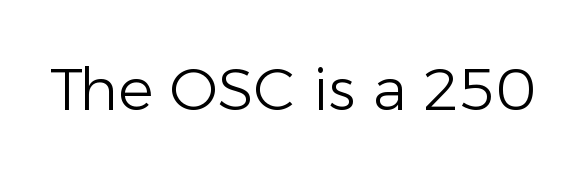
{"serif": "no", "italic": "no", "bold": "no", "weight": "light", "width": "normal", "stroke_contrast": "low", "x_height": "medium", "monospaced": "no", "underline": "no", "letter_spacing": "normal", "letter_spacing_em": 0.0, "glyph_px": 59}
